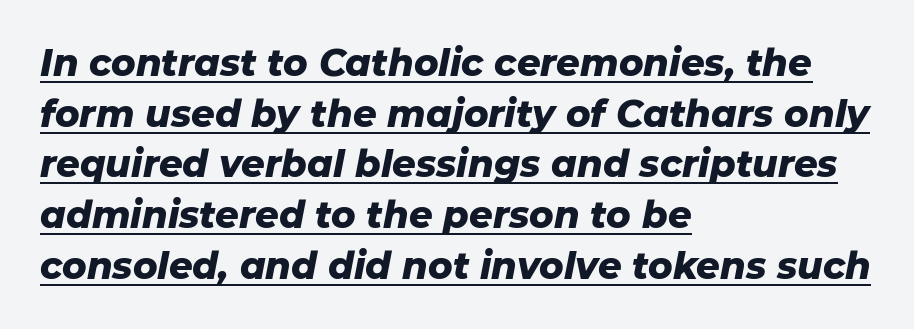
Q: Is the text bold? A: Yes.
Q: Is the text italic (slanted)? A: Yes, it leans right by about 11 degrees.
Q: Is the text underlined? A: Yes.
Q: How is the paragraph aligned? A: Left-aligned.
Q: Is the spacing between letters normal or unusually wide? A: Normal.
Q: Is the spacing between lines tight, normal or loose? A: Normal.
Q: Width (condensed, normal, or wide)? A: Normal.
Q: Stroke contrast? A: Low.
Q: x-height? A: Medium.
Q: Monospaced? A: No.
